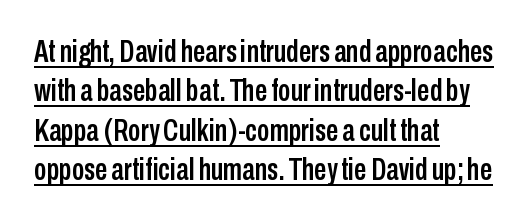
The image shows 31 px condensed sans-serif type, upright; set left-aligned, normal line spacing (1.27x), normal letter spacing, underlined; low stroke contrast and a medium x-height.
